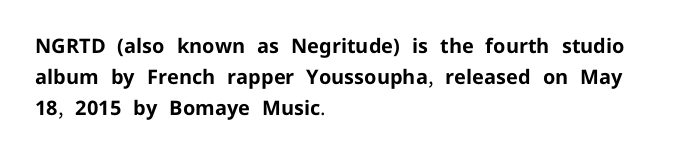
Q: Is the text bold? A: Yes.
Q: Is the text italic (slanted)? A: No, it is upright.
Q: Is the text underlined? A: No.
Q: How is the paragraph aligned? A: Left-aligned.
Q: Is the spacing between letters normal or unusually wide? A: Normal.
Q: Is the spacing between lines tight, normal or loose? A: Normal.
